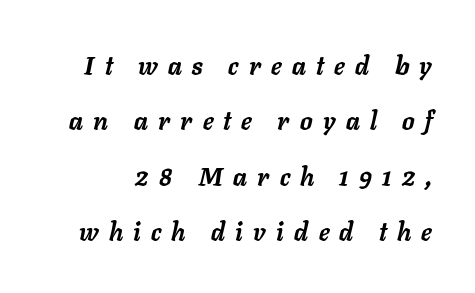
The horizontal fit of the characters is loose and conspicuously gappy. Students, this is bold: see how much ink each stroke carries. Vertically, the passage feels expansive, rows floating well apart. Notice how the stems are inclined rather than vertical — that's the hallmark of italics.
